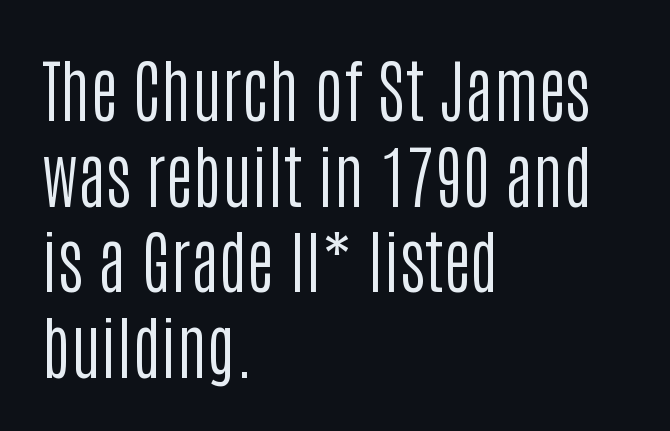
Evenly set lines give the paragraph a standard silhouette. This sample uses an upright cut, with every glyph sitting square on the baseline. You could call the tracking neutral — neither tight nor loose. No word sits above an underline.
